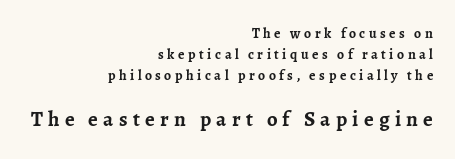
The image shows 21 px bold type, upright; set right-aligned, normal line spacing (1.51x), unusually wide letter spacing (+0.25 em), not underlined; the second (bottom) block is 1.5x larger.
